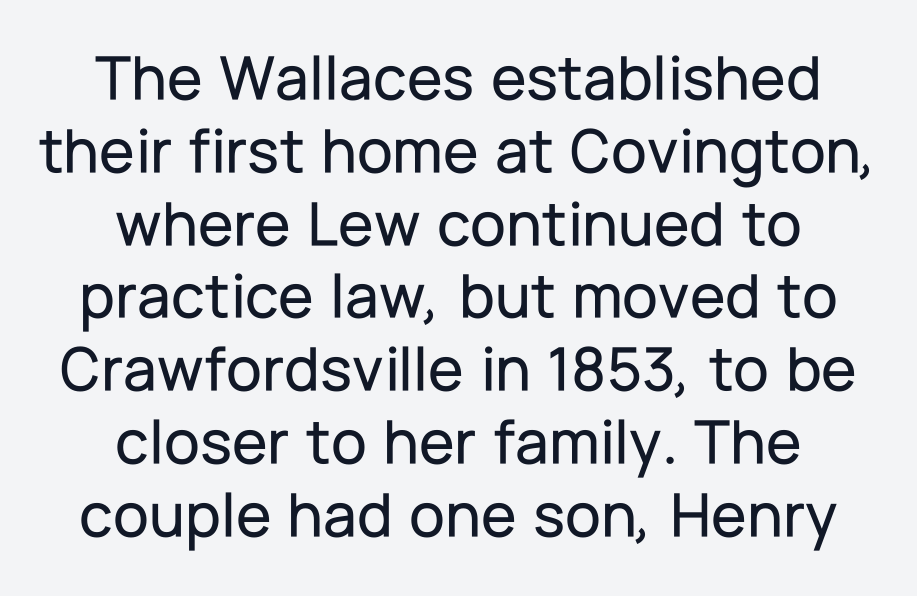
{"serif": "no", "italic": "no", "width": "normal", "stroke_contrast": "low", "x_height": "medium", "monospaced": "no", "underline": "no", "align": "center", "line_spacing": "tight", "line_spacing_ratio": 1.12, "letter_spacing": "normal", "letter_spacing_em": 0.0, "glyph_px": 65}
